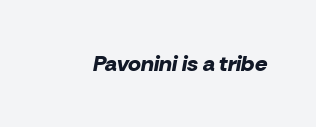
{"italic": "yes", "lean": "right", "slant_degrees": 10, "bold": "yes", "underline": "no", "letter_spacing": "normal", "letter_spacing_em": 0.0, "glyph_px": 22}
